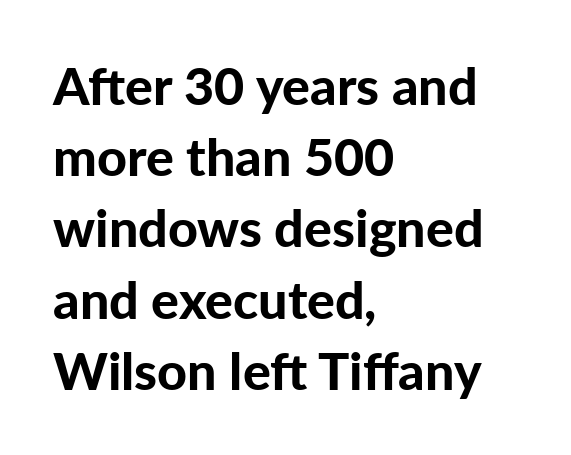
{"serif": "no", "italic": "no", "bold": "yes", "weight": "bold", "width": "normal", "stroke_contrast": "low", "x_height": "medium", "monospaced": "no", "underline": "no", "align": "left", "line_spacing": "normal", "line_spacing_ratio": 1.37, "letter_spacing": "normal", "letter_spacing_em": 0.0, "glyph_px": 52}
